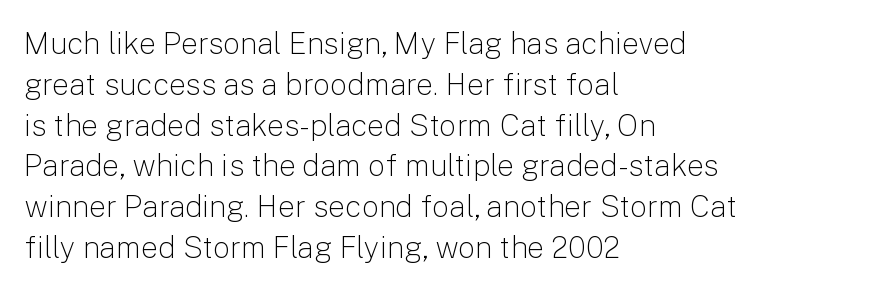
{"serif": "no", "italic": "no", "bold": "no", "weight": "light", "width": "normal", "stroke_contrast": "low", "x_height": "medium", "monospaced": "no", "underline": "no", "align": "left", "line_spacing": "normal", "line_spacing_ratio": 1.36, "letter_spacing": "normal", "letter_spacing_em": 0.0, "glyph_px": 30}
